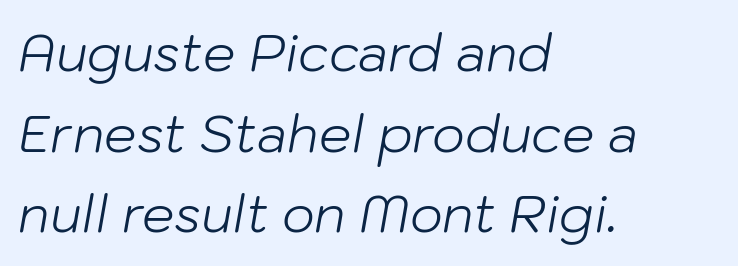
{"italic": "yes", "lean": "right", "slant_degrees": 10, "bold": "no", "weight": "light", "width": "normal", "stroke_contrast": "low", "x_height": "medium", "monospaced": "no", "underline": "no", "align": "left", "line_spacing": "normal", "line_spacing_ratio": 1.58, "letter_spacing": "normal", "letter_spacing_em": 0.0, "glyph_px": 51}
